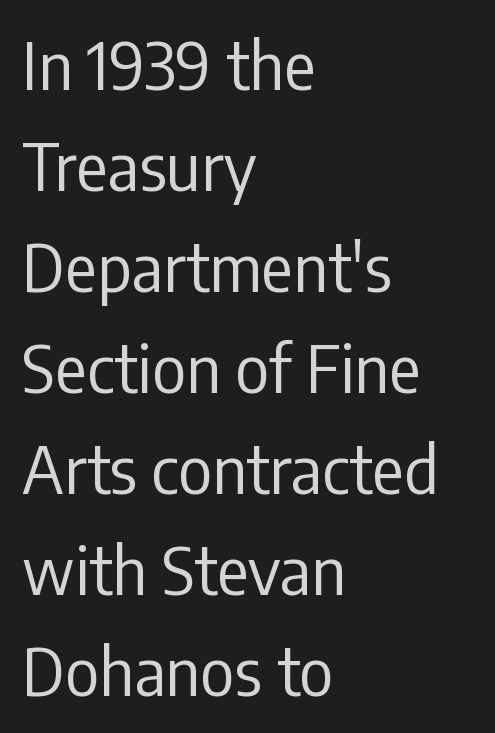
Q: Is the text bold? A: No.
Q: Is the text italic (slanted)? A: No, it is upright.
Q: Is the typeface a serif or a sans-serif typeface? A: Sans-serif.
Q: Is the text underlined? A: No.
Q: How is the paragraph aligned? A: Left-aligned.
Q: Is the spacing between letters normal or unusually wide? A: Normal.
Q: Is the spacing between lines tight, normal or loose? A: Normal.
Q: Width (condensed, normal, or wide)? A: Condensed.
Q: Stroke contrast? A: Low.
Q: x-height? A: Medium.
Q: Monospaced? A: No.
